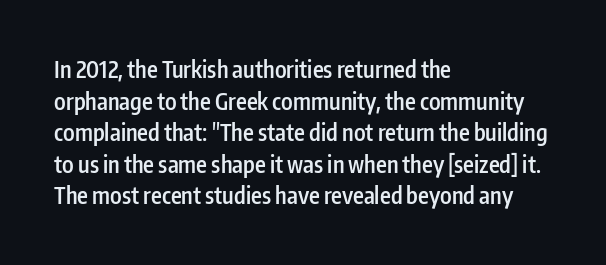
Q: Is the text bold? A: Semi-bold.
Q: Is the text italic (slanted)? A: No, it is upright.
Q: Is the text underlined? A: No.
Q: How is the paragraph aligned? A: Left-aligned.
Q: Is the spacing between letters normal or unusually wide? A: Normal.
Q: Is the spacing between lines tight, normal or loose? A: Normal.
